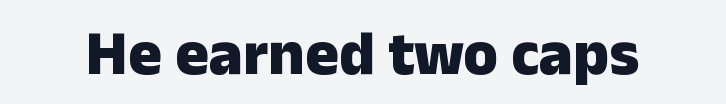
The image shows 63 px heavy sans-serif type, upright; set normal letter spacing, not underlined; low stroke contrast and a medium x-height.
